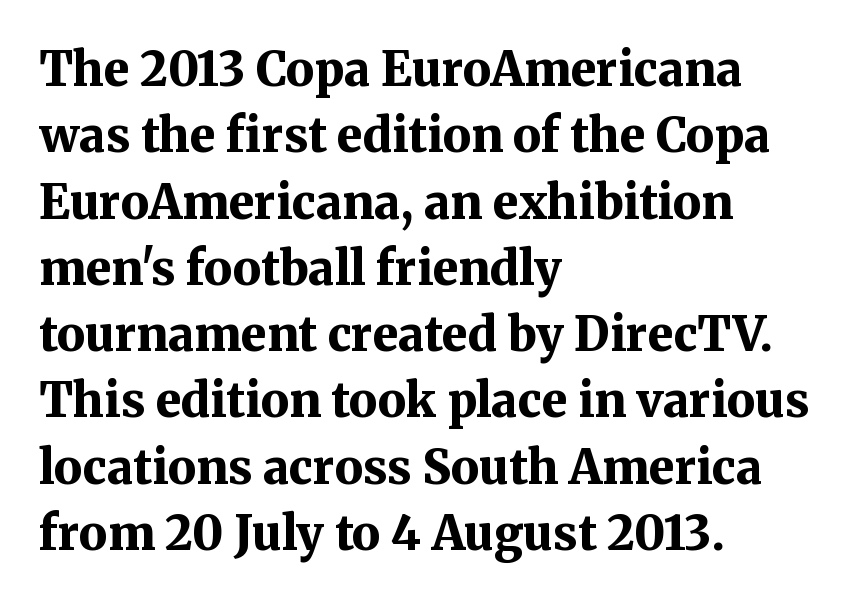
The image shows 47 px bold serif type, upright; set left-aligned, normal line spacing (1.41x), normal letter spacing, not underlined; medium stroke contrast and a medium x-height.
